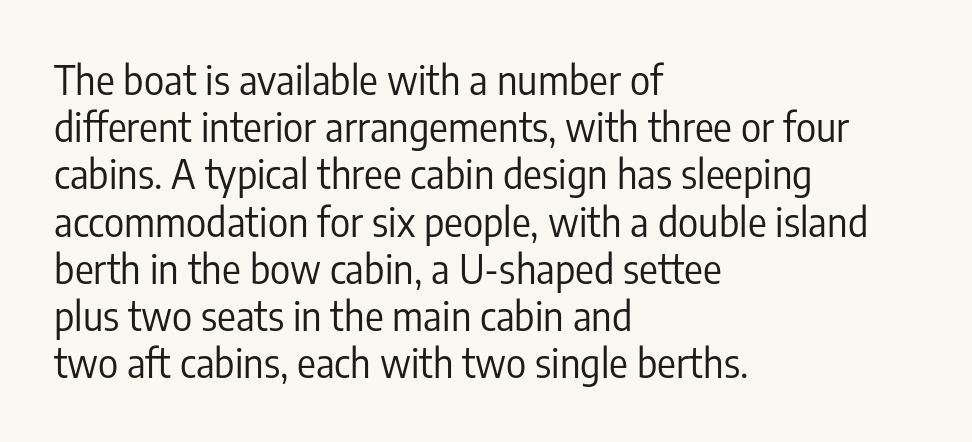
{"serif": "no", "italic": "no", "bold": "no", "weight": "regular", "width": "condensed", "stroke_contrast": "low", "x_height": "medium", "monospaced": "no", "underline": "no", "align": "left", "line_spacing_ratio": 1.21, "letter_spacing": "normal", "letter_spacing_em": 0.0, "glyph_px": 39}
